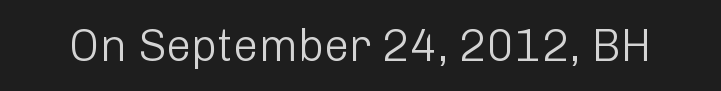
{"serif": "no", "italic": "no", "bold": "no", "weight": "light", "width": "normal", "stroke_contrast": "low", "x_height": "medium", "monospaced": "no", "underline": "no", "letter_spacing": "normal", "letter_spacing_em": 0.0, "glyph_px": 45}
